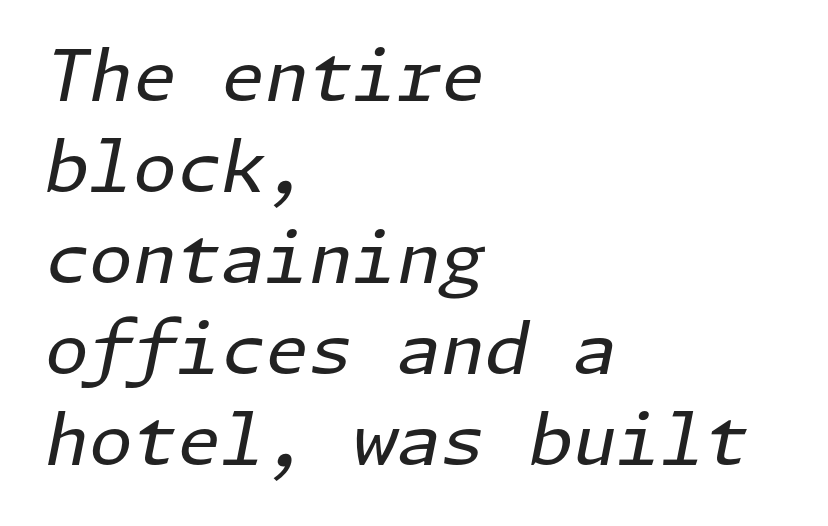
Each new line begins a customary step beneath the previous one. Teacher's note: observe the even left margin — that is flush-left alignment. Underlining? Definitely not there. Observe the ordinary spacing: letters are neighbours, not strangers. Bold? No — there's no thickening of the strokes. It's the slanting kind of type.
